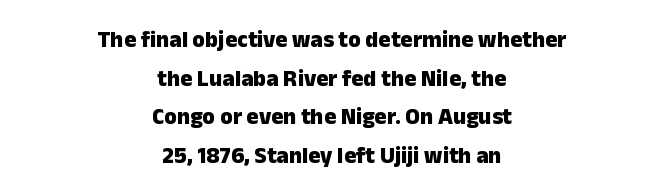
Q: Is the text bold? A: Yes.
Q: Is the text italic (slanted)? A: No, it is upright.
Q: Is the text underlined? A: No.
Q: How is the paragraph aligned? A: Centered.
Q: Is the spacing between letters normal or unusually wide? A: Normal.
Q: Is the spacing between lines tight, normal or loose? A: Normal.
